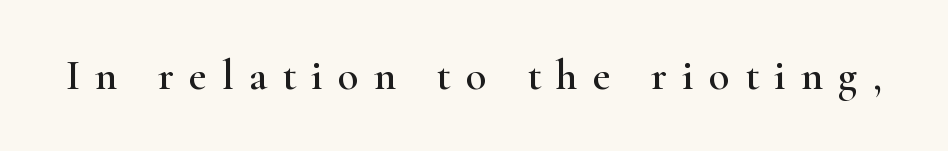
Q: Is the text italic (slanted)? A: No, it is upright.
Q: Is the typeface a serif or a sans-serif typeface? A: Serif.
Q: Is the text underlined? A: No.
Q: Is the spacing between letters normal or unusually wide? A: Unusually wide.
Q: Width (condensed, normal, or wide)? A: Wide.
Q: Stroke contrast? A: High.
Q: x-height? A: Small.
Q: Monospaced? A: No.
